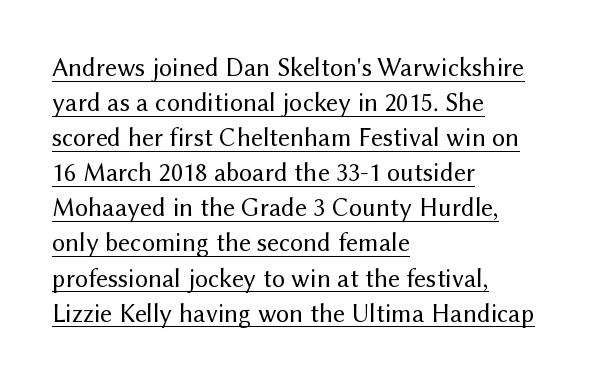
The image shows 26 px text type, upright; set left-aligned, normal line spacing (1.35x), normal letter spacing, underlined.
